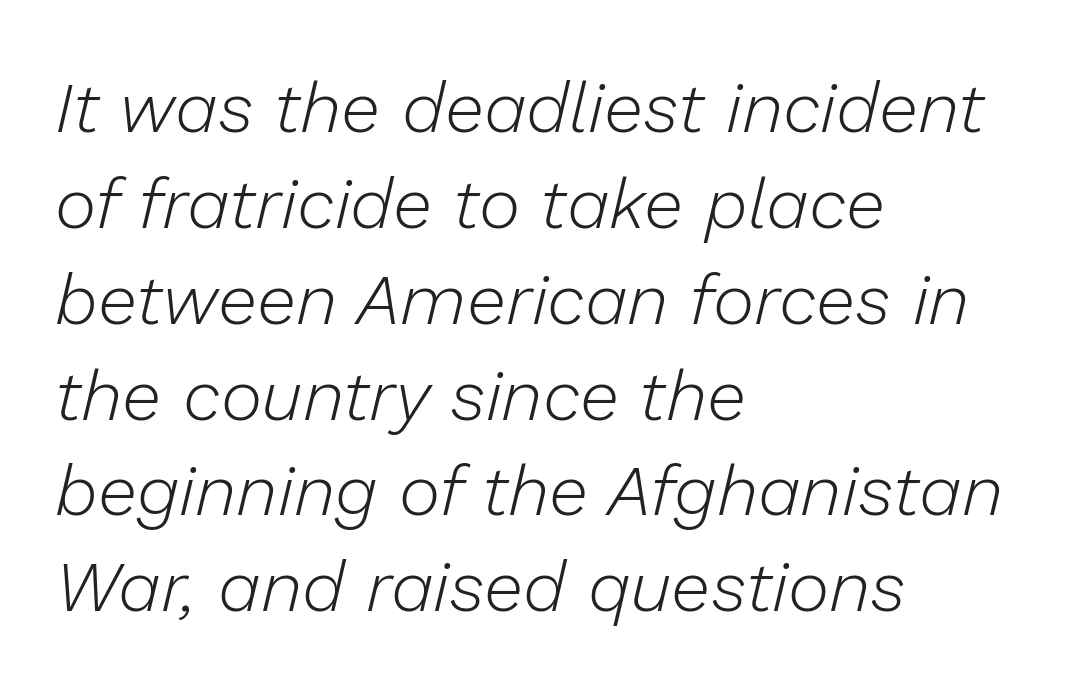
The image shows 71 px light type, italic (leaning right); set left-aligned, normal line spacing (1.35x), normal letter spacing, not underlined; low stroke contrast and a medium x-height.
